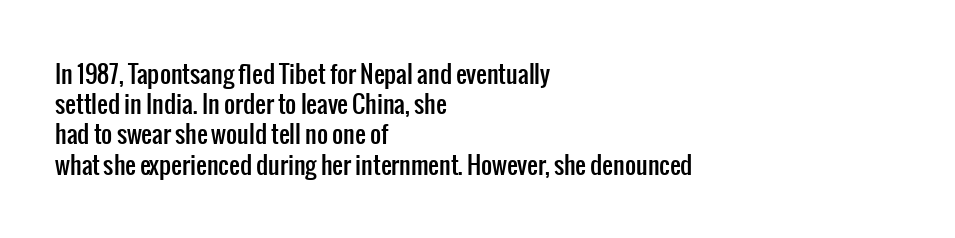
Leading: standard. Ascenders rise straight up at ninety degrees. The text block is weighted toward the left margin, trailing off unevenly rightward. Default kerning and tracking; the words read as compact shapes. Underlining? Definitely not there.
